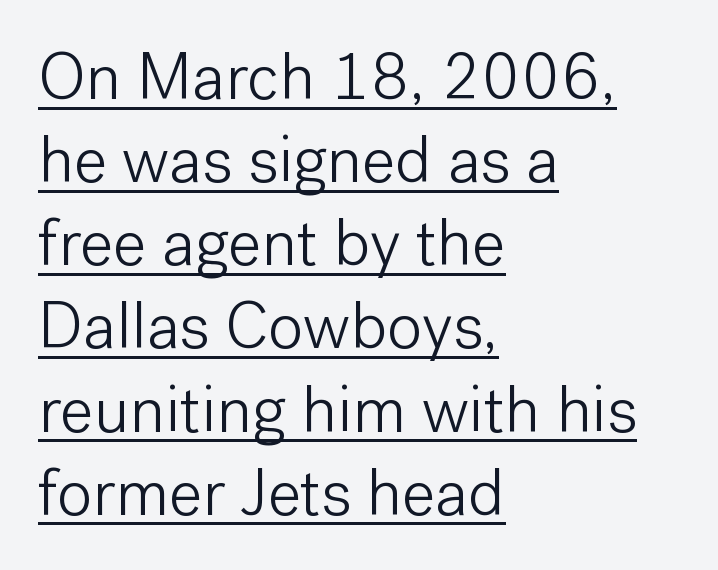
{"serif": "no", "italic": "no", "bold": "no", "weight": "light", "width": "normal", "stroke_contrast": "low", "x_height": "medium", "monospaced": "no", "underline": "yes", "align": "left", "line_spacing": "normal", "line_spacing_ratio": 1.26, "letter_spacing": "normal", "letter_spacing_em": 0.0, "glyph_px": 66}
